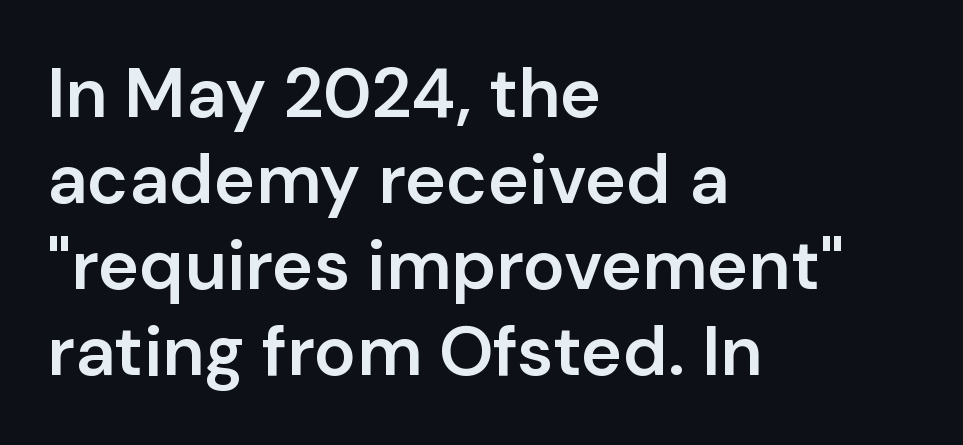
Q: Is the text bold? A: Semi-bold.
Q: Is the text italic (slanted)? A: No, it is upright.
Q: Is the typeface a serif or a sans-serif typeface? A: Sans-serif.
Q: Is the text underlined? A: No.
Q: How is the paragraph aligned? A: Left-aligned.
Q: Is the spacing between letters normal or unusually wide? A: Normal.
Q: Width (condensed, normal, or wide)? A: Normal.
Q: Stroke contrast? A: Low.
Q: x-height? A: Medium.
Q: Monospaced? A: No.
